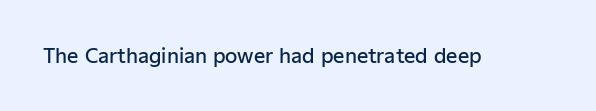
I'd describe the lettering as semibold — firm but not a full bold. The string is rendered with underlining switched off. If you drew a line through each stem, it would be perfectly vertical. Observe the ordinary spacing: letters are neighbours, not strangers.
